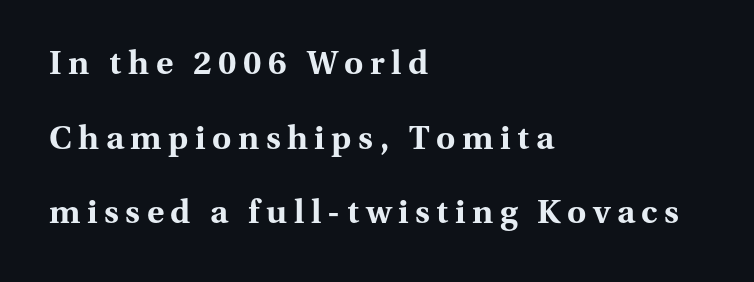
{"serif": "yes", "italic": "no", "bold": "yes", "weight": "bold", "width": "normal", "stroke_contrast": "medium", "x_height": "medium", "monospaced": "no", "underline": "no", "align": "left", "line_spacing": "loose", "line_spacing_ratio": 2.26, "letter_spacing": "wide", "letter_spacing_em": 0.2, "glyph_px": 33}
